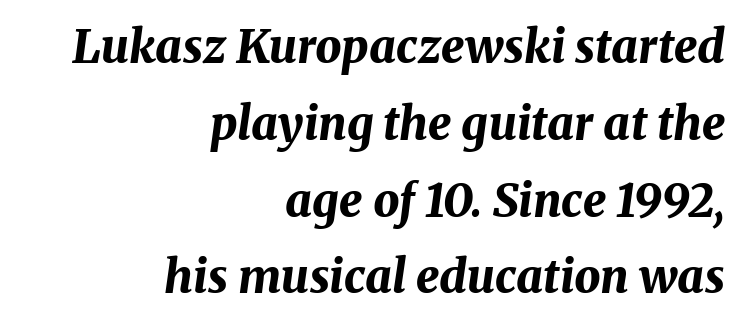
The glyphs have the mass of a bold cut. The area under the type is left untouched. The letters sit at their default tracking, neither squeezed nor spread. You could not count columns in this text — the font is proportionally spaced. The lines sit at an ordinary, default distance from one another.
